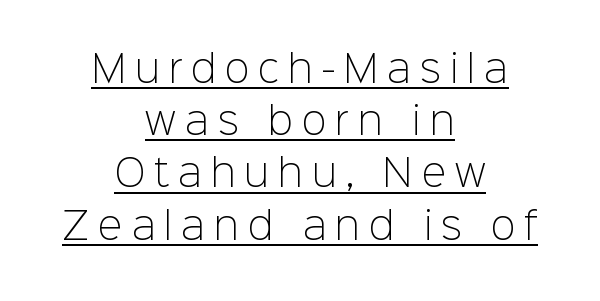
{"serif": "no", "italic": "no", "bold": "no", "weight": "light", "width": "normal", "stroke_contrast": "low", "x_height": "medium", "monospaced": "no", "underline": "yes", "align": "center", "line_spacing": "normal", "line_spacing_ratio": 1.41, "letter_spacing": "wide", "letter_spacing_em": 0.24, "glyph_px": 37}
